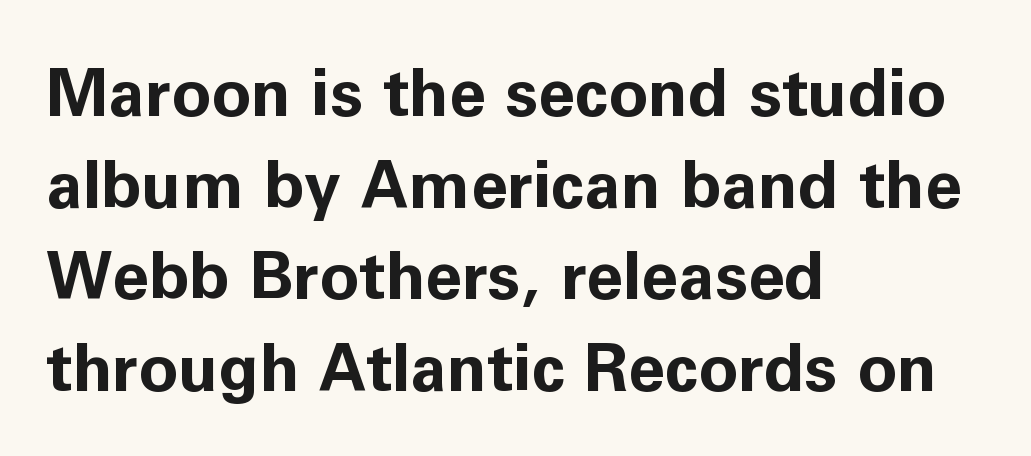
{"serif": "no", "italic": "no", "bold": "yes", "weight": "bold", "width": "normal", "stroke_contrast": "low", "x_height": "medium", "monospaced": "no", "underline": "no", "align": "left", "line_spacing": "normal", "line_spacing_ratio": 1.39, "letter_spacing": "normal", "letter_spacing_em": 0.0, "glyph_px": 66}
